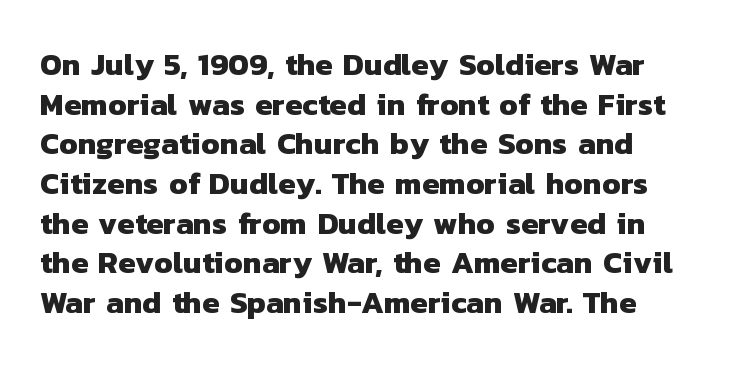
Q: Is the text bold? A: Yes.
Q: Is the typeface a serif or a sans-serif typeface? A: Sans-serif.
Q: Is the text underlined? A: No.
Q: How is the paragraph aligned? A: Left-aligned.
Q: Is the spacing between letters normal or unusually wide? A: Normal.
Q: Is the spacing between lines tight, normal or loose? A: Normal.
Q: Width (condensed, normal, or wide)? A: Normal.
Q: Stroke contrast? A: Low.
Q: x-height? A: Medium.
Q: Monospaced? A: No.
